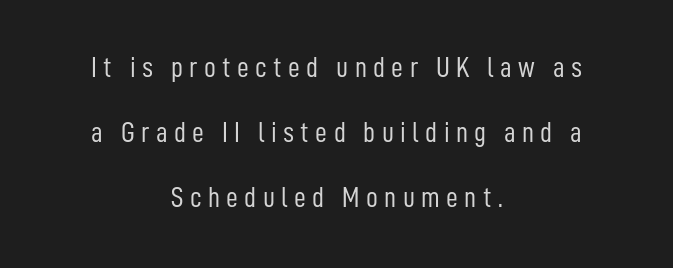
Q: Is the text bold? A: No.
Q: Is the text italic (slanted)? A: No, it is upright.
Q: Is the typeface a serif or a sans-serif typeface? A: Sans-serif.
Q: Is the text underlined? A: No.
Q: How is the paragraph aligned? A: Centered.
Q: Is the spacing between letters normal or unusually wide? A: Unusually wide.
Q: Is the spacing between lines tight, normal or loose? A: Loose.
Q: Width (condensed, normal, or wide)? A: Condensed.
Q: Stroke contrast? A: Low.
Q: x-height? A: Medium.
Q: Monospaced? A: No.
